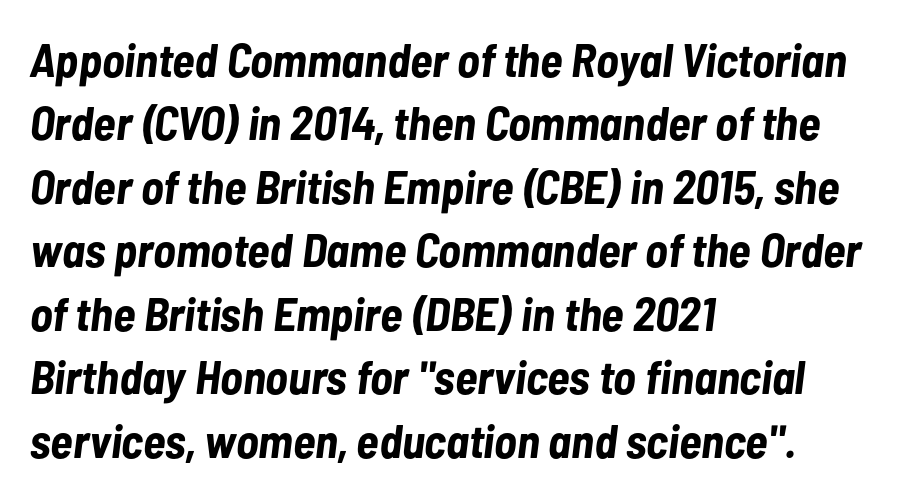
The image shows 47 px bold, condensed type, italic (leaning right); set left-aligned, normal line spacing (1.35x), normal letter spacing, not underlined; low stroke contrast and a medium x-height.
